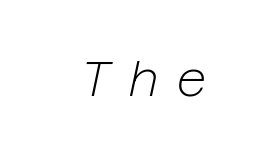
Q: Is the text bold? A: No.
Q: Is the text italic (slanted)? A: Yes, it leans right by about 12 degrees.
Q: Is the text underlined? A: No.
Q: Is the spacing between letters normal or unusually wide? A: Unusually wide.
Q: Width (condensed, normal, or wide)? A: Normal.
Q: Stroke contrast? A: Low.
Q: x-height? A: Medium.
